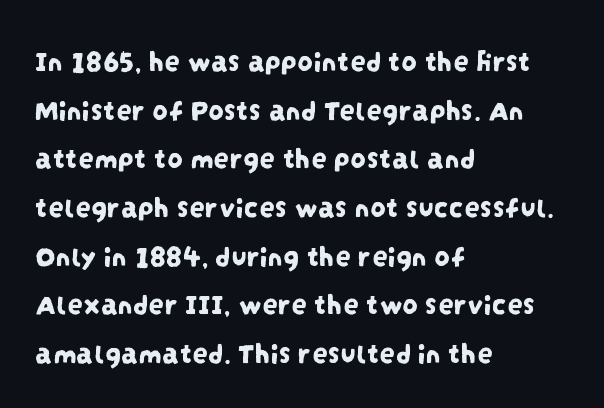
The image shows 31 px condensed sans-serif type; set left-aligned, normal line spacing (1.57x), normal letter spacing, not underlined; low stroke contrast and a large x-height.
